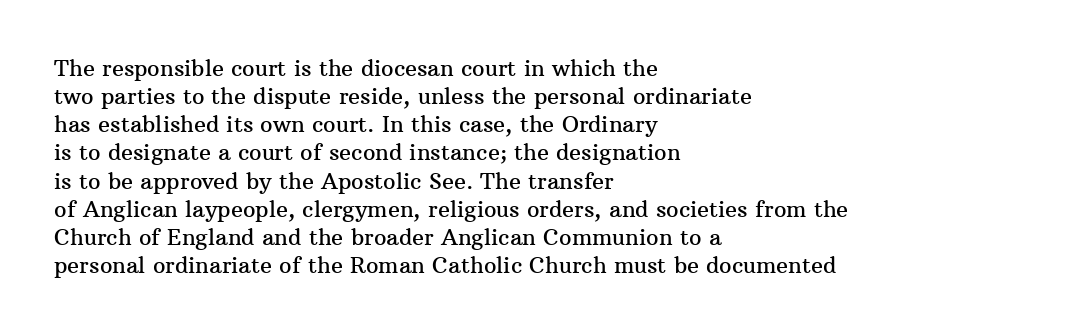
Q: Is the text italic (slanted)? A: No, it is upright.
Q: Is the text underlined? A: No.
Q: How is the paragraph aligned? A: Left-aligned.
Q: Is the spacing between letters normal or unusually wide? A: Normal.
Q: Is the spacing between lines tight, normal or loose? A: Normal.
